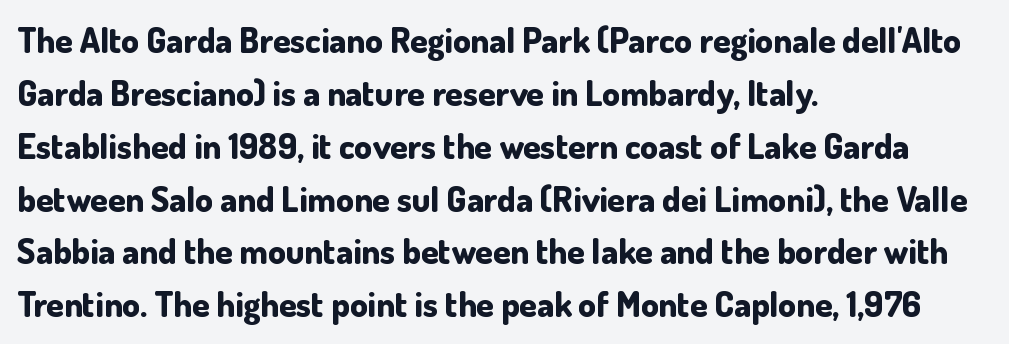
Q: Is the text bold? A: Yes.
Q: Is the text italic (slanted)? A: No, it is upright.
Q: Is the typeface a serif or a sans-serif typeface? A: Sans-serif.
Q: Is the text underlined? A: No.
Q: How is the paragraph aligned? A: Left-aligned.
Q: Is the spacing between letters normal or unusually wide? A: Normal.
Q: Is the spacing between lines tight, normal or loose? A: Normal.
Q: Width (condensed, normal, or wide)? A: Normal.
Q: Stroke contrast? A: Low.
Q: x-height? A: Small.
Q: Monospaced? A: No.
